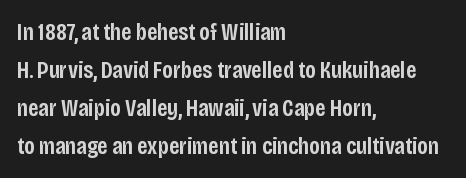
The image shows 24 px text type, upright; set left-aligned, normal line spacing (1.58x), normal letter spacing, not underlined.
